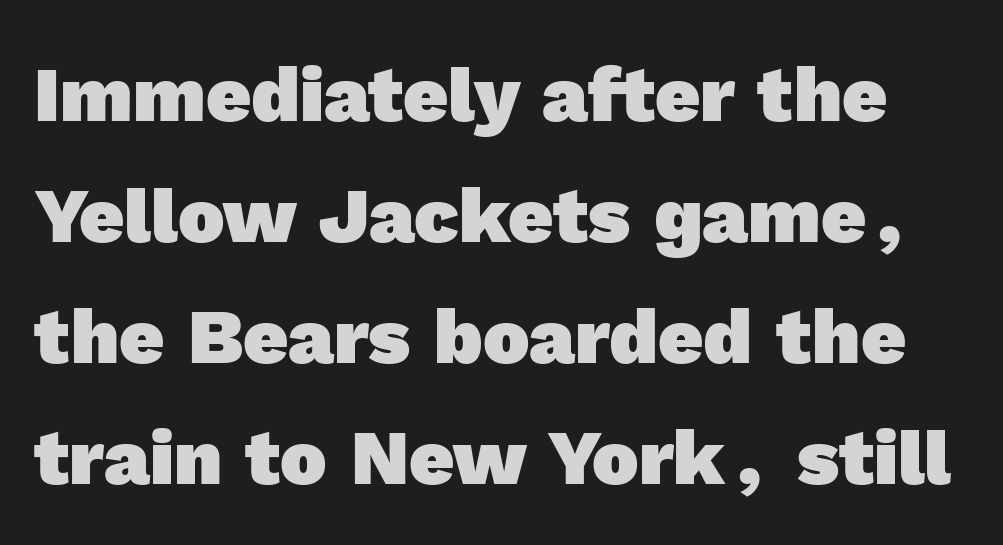
The image shows 78 px heavy sans-serif type; set normal line spacing (1.55x), normal letter spacing, not underlined; a medium x-height.
